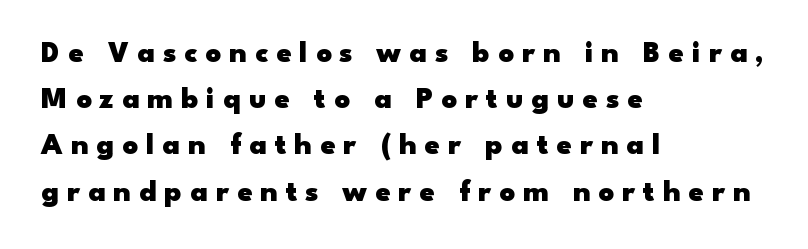
{"serif": "no", "italic": "no", "bold": "yes", "weight": "heavy", "width": "wide", "stroke_contrast": "low", "x_height": "small", "monospaced": "no", "underline": "no", "align": "left", "line_spacing": "normal", "line_spacing_ratio": 1.54, "letter_spacing": "wide", "letter_spacing_em": 0.27, "glyph_px": 30}
